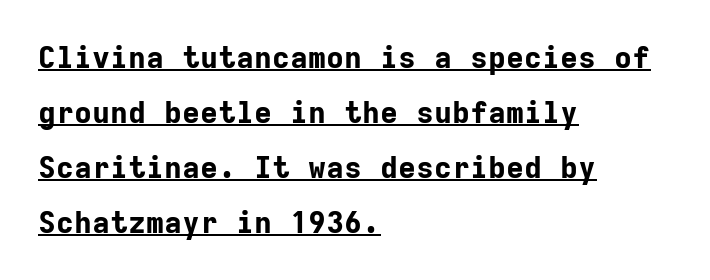
{"serif": "no", "italic": "no", "bold": "yes", "weight": "bold", "width": "normal", "stroke_contrast": "low", "x_height": "medium", "monospaced": "yes", "underline": "yes", "align": "left", "line_spacing_ratio": 1.83, "letter_spacing": "normal", "letter_spacing_em": 0.0, "glyph_px": 30}
